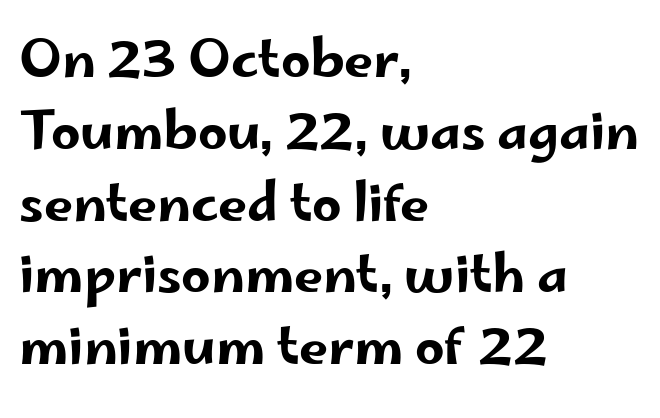
{"serif": "no", "italic": "no", "width": "wide", "stroke_contrast": "low", "x_height": "small", "monospaced": "no", "underline": "no", "align": "left", "line_spacing": "normal", "line_spacing_ratio": 1.38, "letter_spacing": "normal", "letter_spacing_em": 0.0, "glyph_px": 52}
